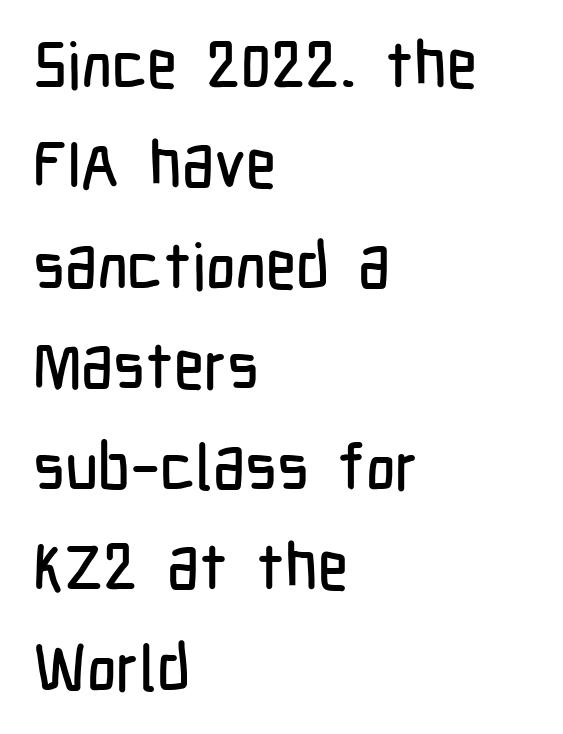
Evenly set lines give the paragraph a standard silhouette. The typography opts for an upright posture over an oblique one. This sample has the flowing, uneven cadence of proportional lettering. Quick note: underline off. This rendering uses left alignment, leaving the right contour irregular. To sum up the face: it is a sans, with no serifs.
